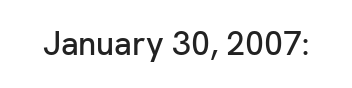
Q: Is the text italic (slanted)? A: No, it is upright.
Q: Is the typeface a serif or a sans-serif typeface? A: Sans-serif.
Q: Is the text underlined? A: No.
Q: Is the spacing between letters normal or unusually wide? A: Normal.
Q: Width (condensed, normal, or wide)? A: Normal.
Q: Stroke contrast? A: Low.
Q: x-height? A: Medium.
Q: Monospaced? A: No.
